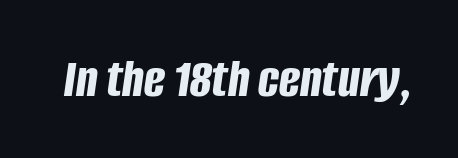
{"italic": "yes", "lean": "right", "slant_degrees": 8, "bold": "yes", "weight": "bold", "width": "condensed", "stroke_contrast": "low", "x_height": "large", "monospaced": "no", "underline": "no", "letter_spacing": "normal", "letter_spacing_em": 0.0, "glyph_px": 56}
